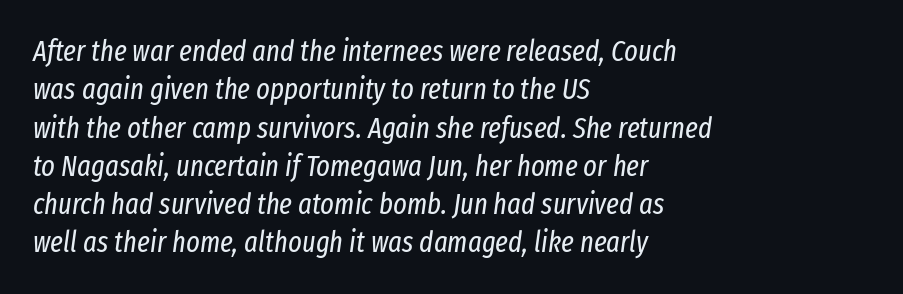
The image shows 29 px regular-weight, condensed type, italic (leaning right); set left-aligned, normal line spacing (1.32x), normal letter spacing, not underlined; low stroke contrast and a medium x-height.
